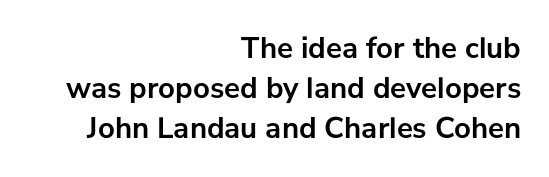
The space beneath each line is pristine and unruled. Look at the stroke-to-counter ratio: heavy, a bold. One glance says typical: line gaps are just what's usual. The letters sit at their default tracking, neither squeezed nor spread. Where is the straight margin? On the right.
